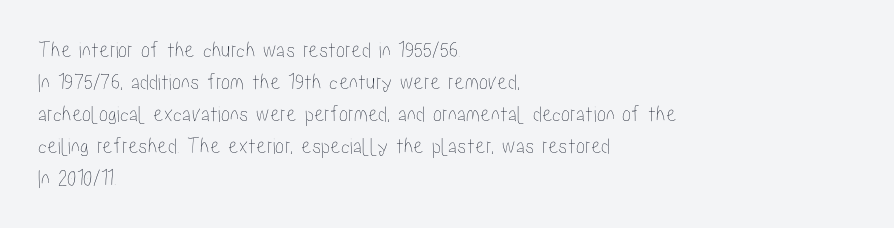
{"italic": "no", "underline": "no", "align": "left", "line_spacing": "normal", "line_spacing_ratio": 1.39, "letter_spacing": "normal", "letter_spacing_em": 0.0, "glyph_px": 23}
